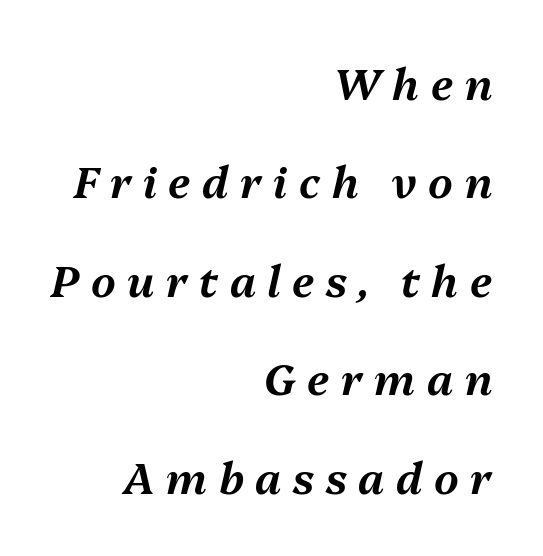
The image shows 43 px text type, italic (leaning right); set right-aligned, loose line spacing (2.29x), unusually wide letter spacing (+0.27 em), not underlined; medium stroke contrast and a medium x-height.
